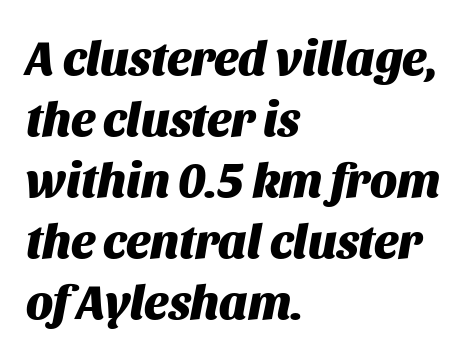
Look at the stroke-to-counter ratio: heavy, a bold. The face used here has a pronounced slope to its letters. Is this a fixed-width face? No — the glyphs have proportional, varying widths. The paragraph has a hard left edge and a soft right edge. Check the space under the baseline: it is left empty. Summary of vertical rhythm: regular, with standard interline spacing.
